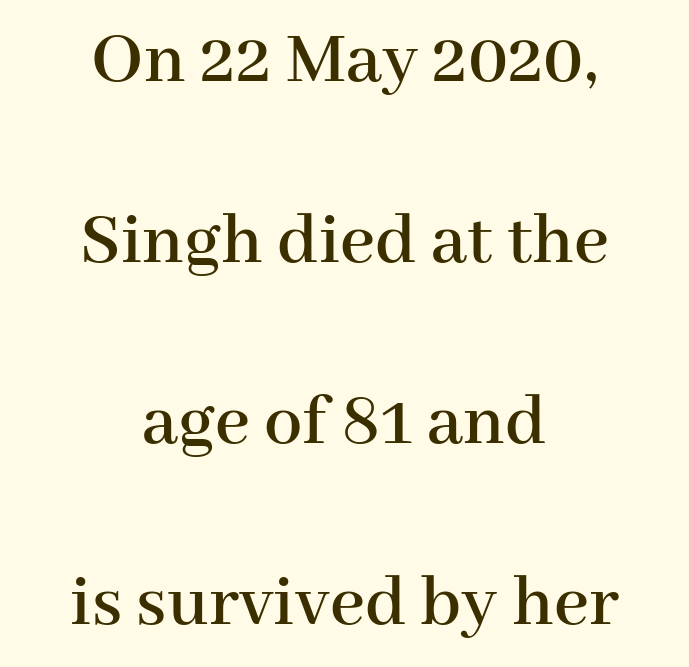
Q: Is the text italic (slanted)? A: No, it is upright.
Q: Is the typeface a serif or a sans-serif typeface? A: Serif.
Q: Is the text underlined? A: No.
Q: How is the paragraph aligned? A: Centered.
Q: Is the spacing between letters normal or unusually wide? A: Normal.
Q: Is the spacing between lines tight, normal or loose? A: Loose.
Q: Width (condensed, normal, or wide)? A: Normal.
Q: Stroke contrast? A: High.
Q: x-height? A: Medium.
Q: Monospaced? A: No.
